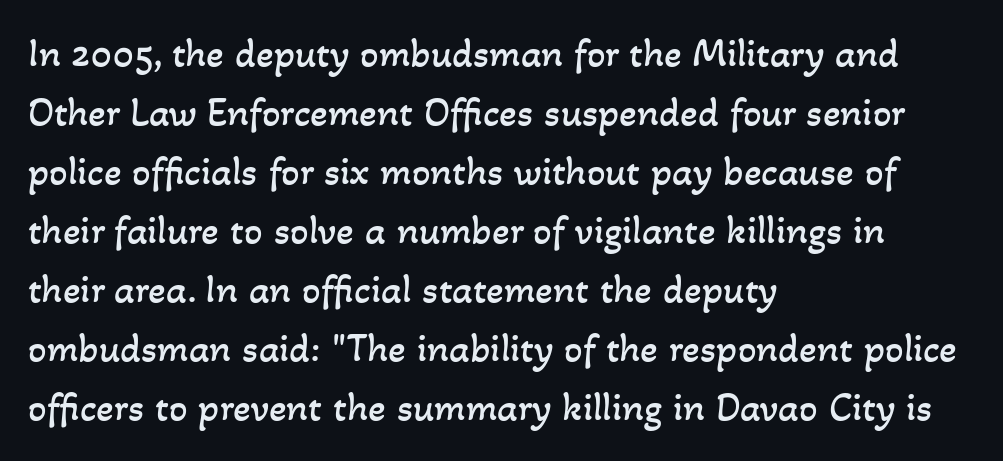
{"bold": "no", "weight": "regular", "width": "normal", "stroke_contrast": "low", "x_height": "small", "monospaced": "no", "underline": "no", "align": "left", "line_spacing": "normal", "line_spacing_ratio": 1.44, "letter_spacing": "normal", "letter_spacing_em": 0.0, "glyph_px": 41}
